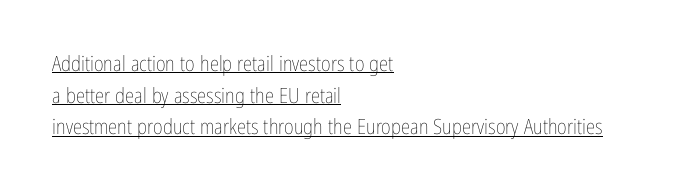
The weight tops out at a normal text grade. Which margin do the lines hug? The left one — the right edge is uneven. Looks like someone drew a line under every word here. This sample uses plain, unmodified letter spacing. This is roman type, the default non-slanted kind.
